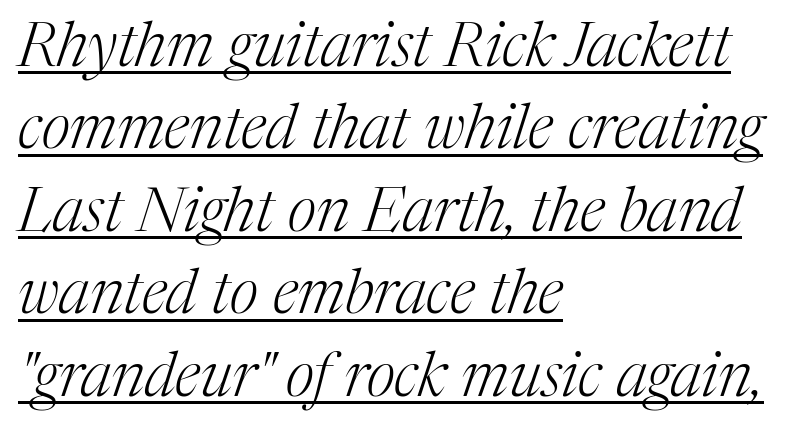
The image shows 62 px light serif type, italic (leaning right); set left-aligned, normal line spacing (1.33x), normal letter spacing, underlined; medium stroke contrast and a medium x-height.
